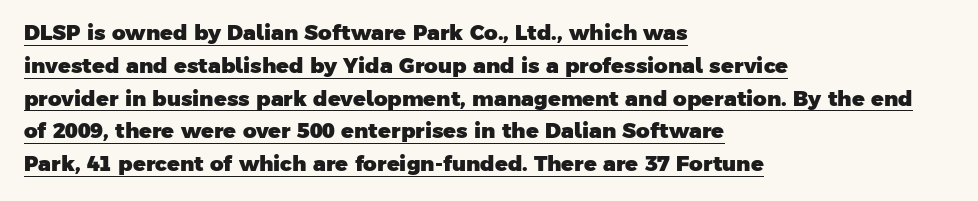
You'd pick this weight for a headline — it's a proper bold. The specimen includes a rule beneath the text block's lines. Compared with typical body copy, the letter spacing here is the same. The leading is moderate, giving the passage an even texture. Short and long lines alike share a common starting point at left.
